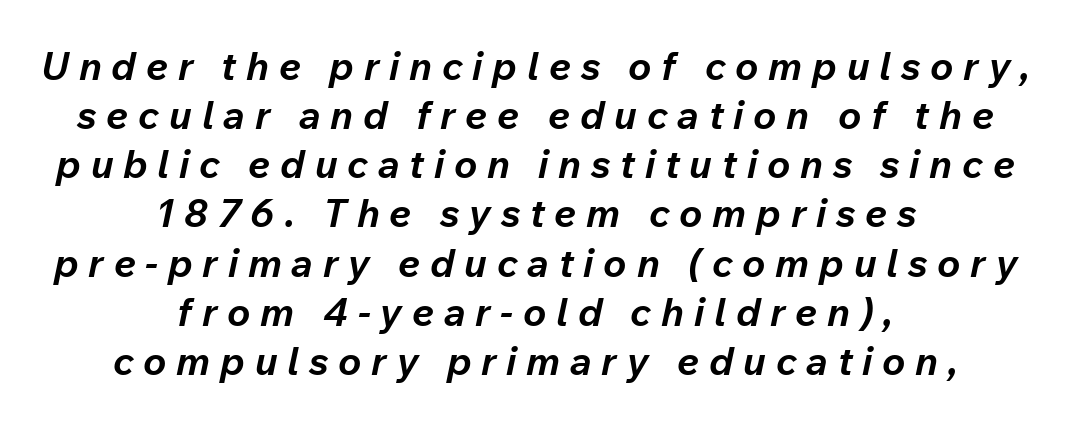
Q: Is the text bold? A: Yes.
Q: Is the text italic (slanted)? A: Yes, it leans right by about 12 degrees.
Q: Is the text underlined? A: No.
Q: How is the paragraph aligned? A: Centered.
Q: Is the spacing between letters normal or unusually wide? A: Unusually wide.
Q: Is the spacing between lines tight, normal or loose? A: Normal.
Q: Width (condensed, normal, or wide)? A: Normal.
Q: Stroke contrast? A: Low.
Q: x-height? A: Medium.
Q: Monospaced? A: No.
